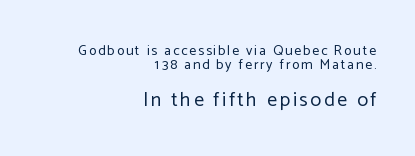
Compared with typical paragraphs, the rows here are closer together. The later block is typeset at a bigger size than the earlier block. A typesetter would mark this as roman, not italic. If you drew a ruler down the right edge, every line would touch it. Type without underlining. The letters look calm and open, with moderate or lighter stems.
